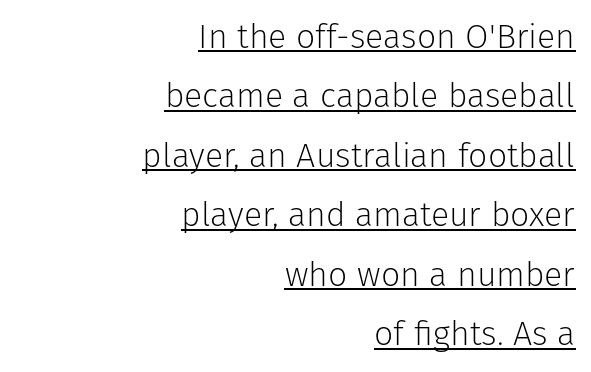
The image shows 34 px light sans-serif type, upright; set right-aligned, line spacing 1.75x, normal letter spacing, underlined; low stroke contrast and a medium x-height.
